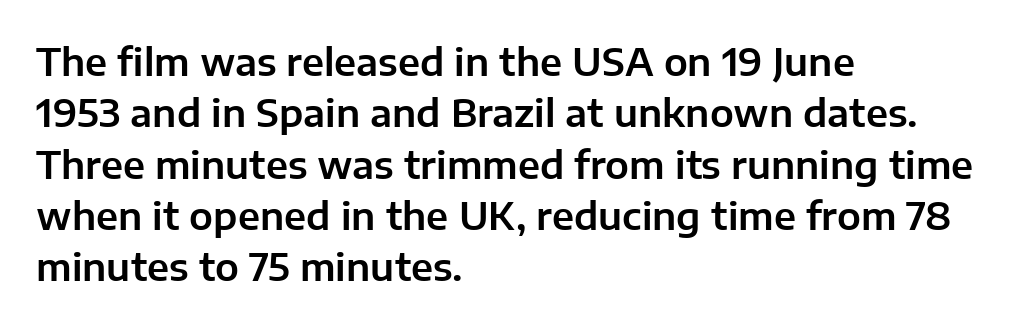
The image shows 38 px sans-serif type, upright; set left-aligned, normal line spacing (1.35x), normal letter spacing, not underlined; low stroke contrast and a medium x-height.
